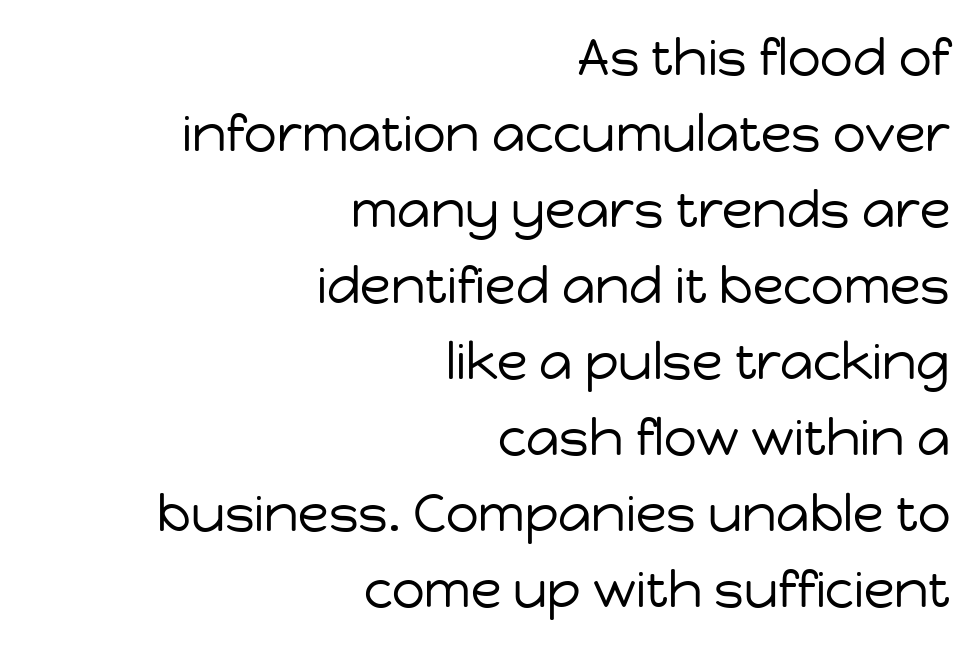
{"serif": "no", "italic": "no", "bold": "no", "weight": "regular", "width": "normal", "stroke_contrast": "low", "x_height": "medium", "monospaced": "no", "underline": "no", "align": "right", "line_spacing": "normal", "line_spacing_ratio": 1.49, "letter_spacing": "normal", "letter_spacing_em": 0.0, "glyph_px": 51}
